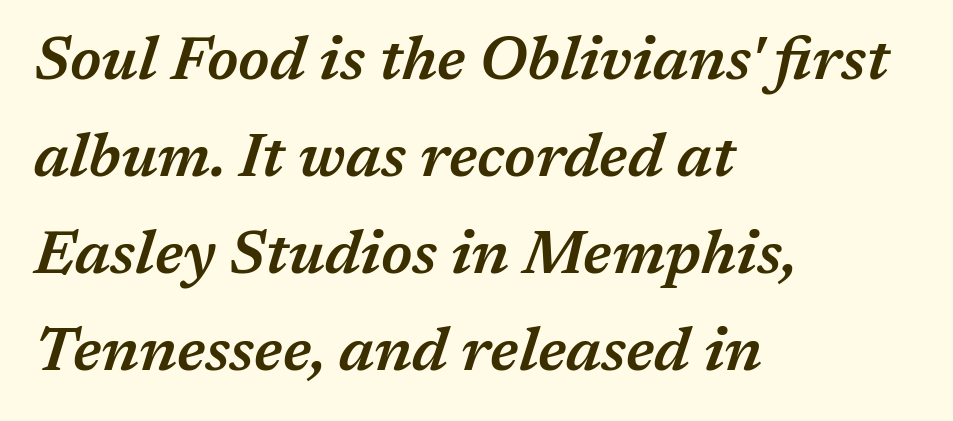
Q: Is the text bold? A: Semi-bold.
Q: Is the text italic (slanted)? A: Yes, it leans right by about 17 degrees.
Q: Is the text underlined? A: No.
Q: How is the paragraph aligned? A: Left-aligned.
Q: Is the spacing between letters normal or unusually wide? A: Normal.
Q: Is the spacing between lines tight, normal or loose? A: Normal.
Q: Width (condensed, normal, or wide)? A: Normal.
Q: Stroke contrast? A: Medium.
Q: x-height? A: Medium.
Q: Monospaced? A: No.
